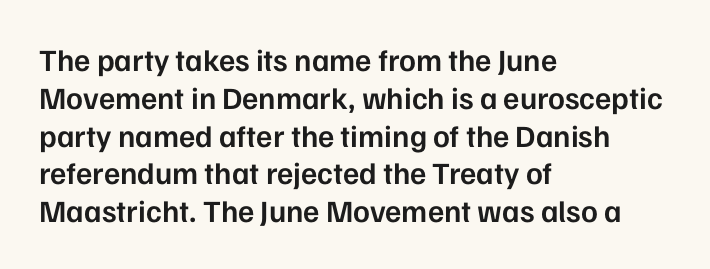
Q: Is the text bold? A: Semi-bold.
Q: Is the text italic (slanted)? A: No, it is upright.
Q: Is the typeface a serif or a sans-serif typeface? A: Sans-serif.
Q: Is the text underlined? A: No.
Q: How is the paragraph aligned? A: Left-aligned.
Q: Is the spacing between letters normal or unusually wide? A: Normal.
Q: Width (condensed, normal, or wide)? A: Normal.
Q: Stroke contrast? A: Low.
Q: x-height? A: Medium.
Q: Monospaced? A: No.
